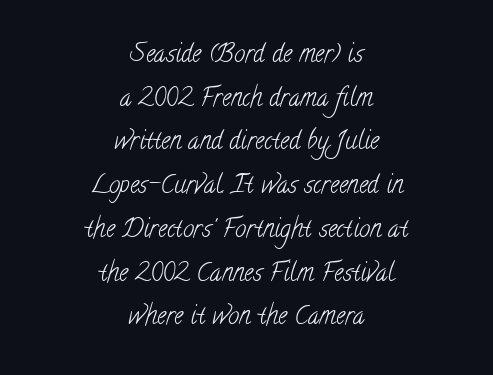
{"bold": "no", "underline": "no", "align": "center", "line_spacing_ratio": 1.75, "letter_spacing": "normal", "letter_spacing_em": 0.0, "glyph_px": 25}
